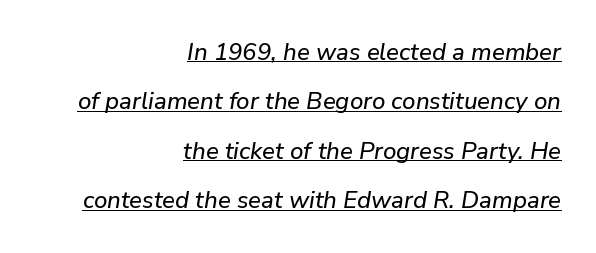
Q: Is the text italic (slanted)? A: Yes, it leans right by about 9 degrees.
Q: Is the text underlined? A: Yes.
Q: How is the paragraph aligned? A: Right-aligned.
Q: Is the spacing between letters normal or unusually wide? A: Normal.
Q: Is the spacing between lines tight, normal or loose? A: Loose.
